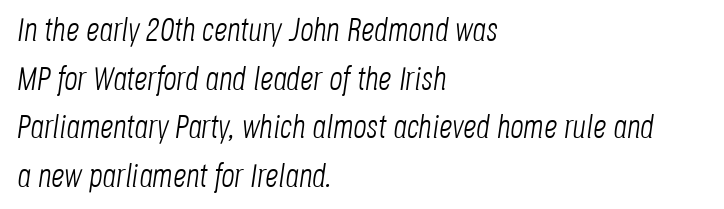
The image shows 33 px light, condensed type, italic (leaning right); set left-aligned, normal line spacing (1.47x), normal letter spacing, not underlined; low stroke contrast and a large x-height.
